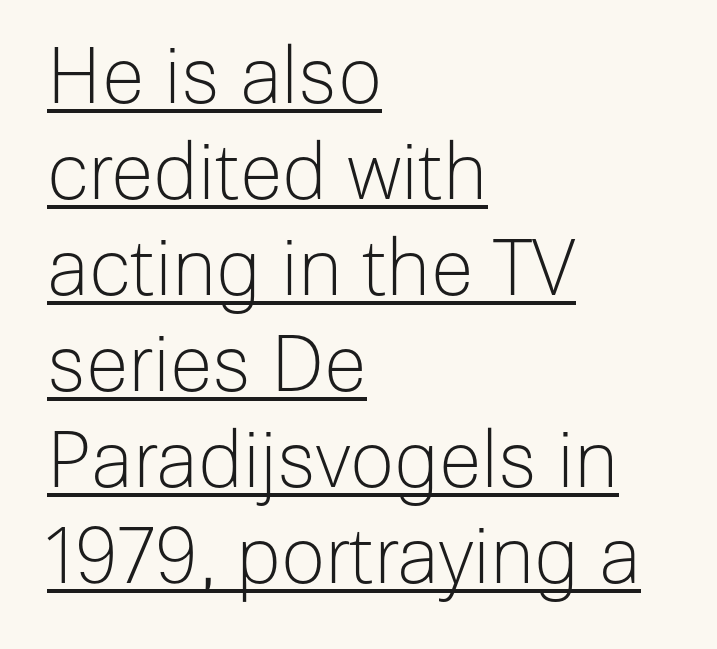
{"serif": "no", "italic": "no", "bold": "no", "weight": "light", "width": "normal", "stroke_contrast": "low", "x_height": "medium", "monospaced": "no", "underline": "yes", "align": "left", "line_spacing_ratio": 1.23, "letter_spacing": "normal", "letter_spacing_em": 0.0, "glyph_px": 78}
